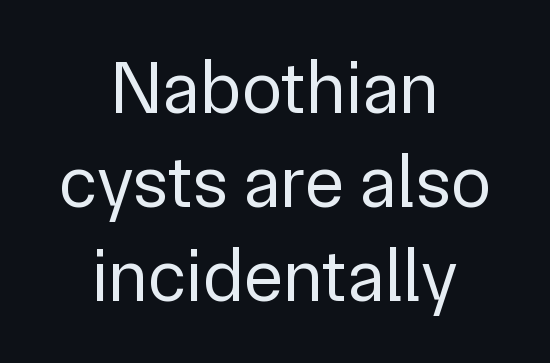
The image shows 74 px regular-weight sans-serif type, upright; set centered, normal line spacing (1.27x), normal letter spacing, not underlined; low stroke contrast and a medium x-height.
